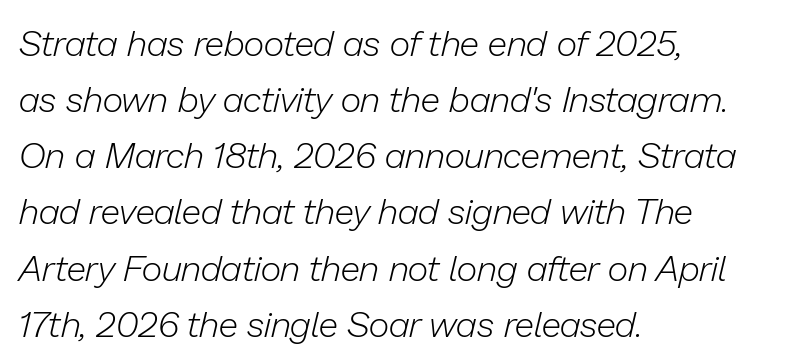
Is this a heavy cut? Hardly; it is regular or lighter. The typography opts for an oblique posture over an upright one. Here the designer chose a conventional face with non-uniform glyph widths. The passage shown stacks its lines at a standard gap. The zone under the glyphs is completely vacant.
